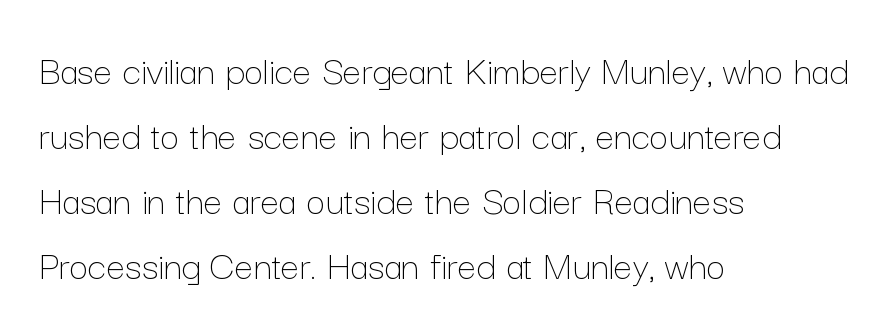
Q: Is the text bold? A: No.
Q: Is the text italic (slanted)? A: No, it is upright.
Q: Is the text underlined? A: No.
Q: How is the paragraph aligned? A: Left-aligned.
Q: Is the spacing between letters normal or unusually wide? A: Normal.
Q: Is the spacing between lines tight, normal or loose? A: Normal.
Q: Width (condensed, normal, or wide)? A: Normal.
Q: Stroke contrast? A: Low.
Q: x-height? A: Medium.
Q: Monospaced? A: No.
